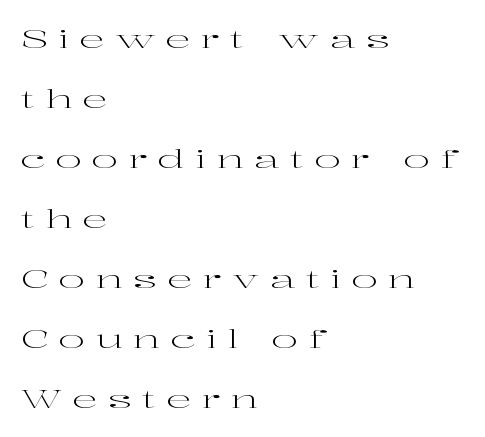
The image shows 25 px text type, upright; set left-aligned, loose line spacing (2.4x), unusually wide letter spacing (+0.42 em), not underlined.
